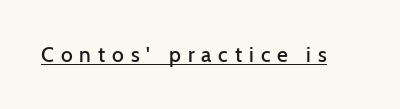
The image shows 21 px text type, upright; set unusually wide letter spacing (+0.33 em), underlined.
